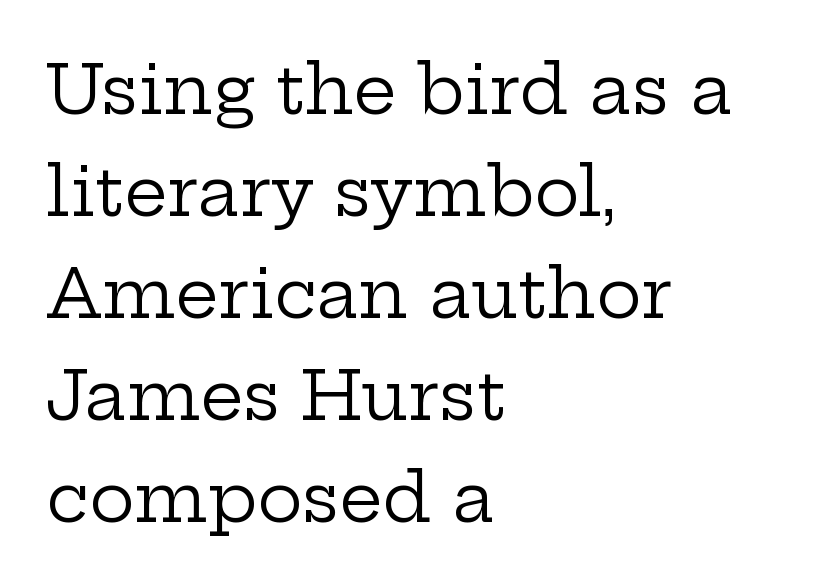
Q: Is the text bold? A: No.
Q: Is the text italic (slanted)? A: No, it is upright.
Q: Is the typeface a serif or a sans-serif typeface? A: Serif.
Q: Is the text underlined? A: No.
Q: How is the paragraph aligned? A: Left-aligned.
Q: Is the spacing between letters normal or unusually wide? A: Normal.
Q: Is the spacing between lines tight, normal or loose? A: Normal.
Q: Width (condensed, normal, or wide)? A: Wide.
Q: Stroke contrast? A: Low.
Q: x-height? A: Medium.
Q: Monospaced? A: No.
